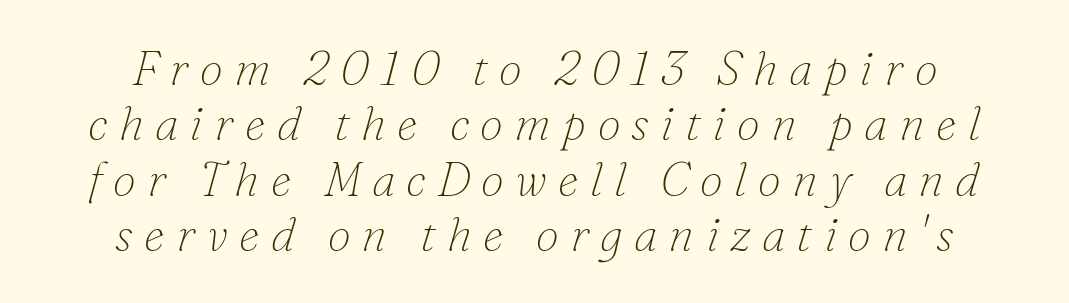
The image shows 47 px thin serif type, italic (leaning right); set centered, line spacing 1.18x, unusually wide letter spacing (+0.24 em), not underlined; low stroke contrast and a small x-height.
